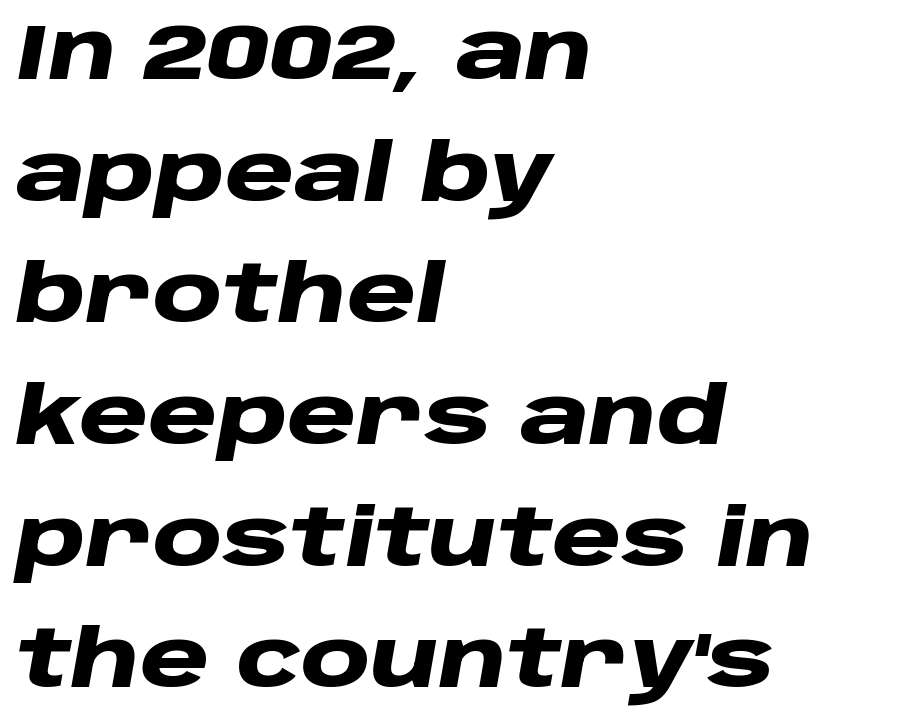
Q: Is the text bold? A: Yes.
Q: Is the text italic (slanted)? A: Yes, it leans right by about 10 degrees.
Q: Is the text underlined? A: No.
Q: How is the paragraph aligned? A: Left-aligned.
Q: Is the spacing between letters normal or unusually wide? A: Normal.
Q: Is the spacing between lines tight, normal or loose? A: Normal.
Q: Width (condensed, normal, or wide)? A: Wide.
Q: Stroke contrast? A: Low.
Q: x-height? A: Large.
Q: Monospaced? A: No.
